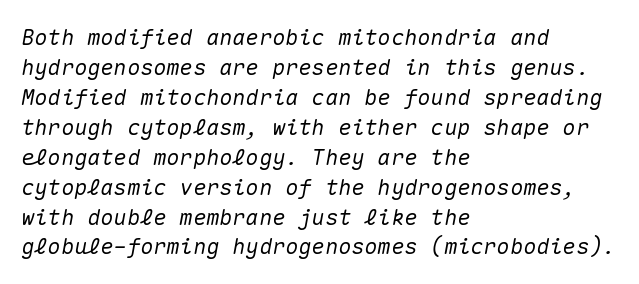
{"italic": "yes", "lean": "right", "slant_degrees": 10, "underline": "no", "align": "left", "line_spacing": "normal", "line_spacing_ratio": 1.36, "letter_spacing": "normal", "letter_spacing_em": 0.0, "glyph_px": 22}
